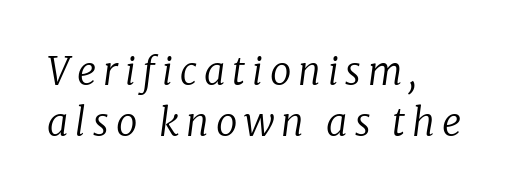
Stems here are at most as thick as an everyday book face. Each row of text sits above clean, open space. The ragged edge is on the right, which tells us the setting is flush left. Emphasis-style slanted type is in use. Compared with typical paragraphs, the rows here are spaced about the same.
